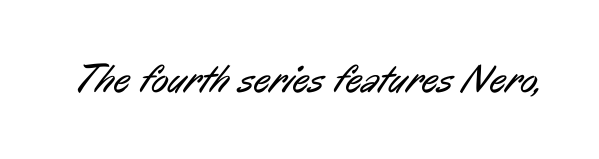
Words float on clear page, feet unadorned. Regarding serifs, this sample does without them. Varying glyph widths throughout — classic text-font behaviour. A typesetter would call this zero additional tracking.
